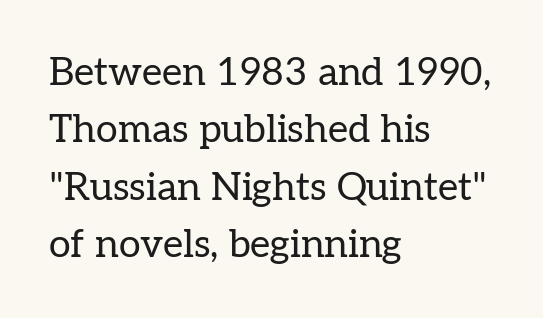
To sum up the face: it has serifs. The type is set solid horizontally, with unmodified tracking. This sample has the flowing, uneven cadence of proportional lettering. Casual observation: everything's shoved over to the left.
